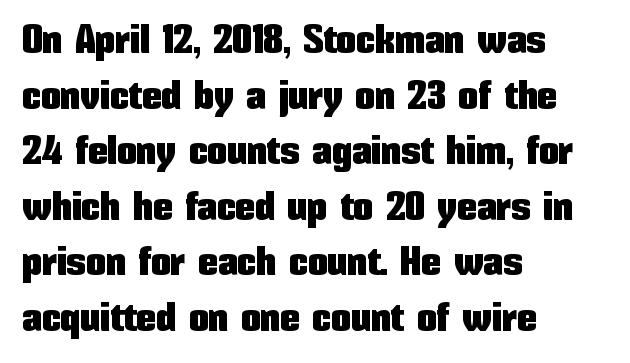
Q: Is the text italic (slanted)? A: No, it is upright.
Q: Is the typeface a serif or a sans-serif typeface? A: Sans-serif.
Q: Is the text underlined? A: No.
Q: How is the paragraph aligned? A: Left-aligned.
Q: Is the spacing between letters normal or unusually wide? A: Normal.
Q: Is the spacing between lines tight, normal or loose? A: Normal.
Q: Width (condensed, normal, or wide)? A: Condensed.
Q: Stroke contrast? A: Low.
Q: x-height? A: Medium.
Q: Monospaced? A: No.
